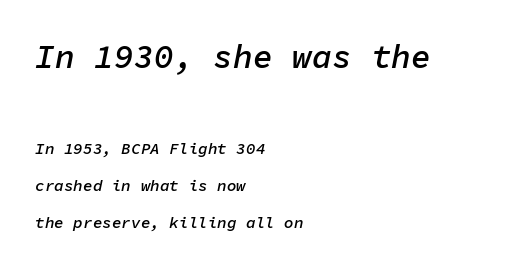
{"italic": "yes", "lean": "right", "slant_degrees": 11, "bold": "semi", "weight": "semibold", "width": "normal", "stroke_contrast": "low", "x_height": "medium", "monospaced": "yes", "underline": "no", "align": "left", "line_spacing": "loose", "line_spacing_ratio": 2.31, "letter_spacing": "normal", "letter_spacing_em": 0.0, "larger_block": "first", "size_ratio": 2.06, "glyph_px": 33}
